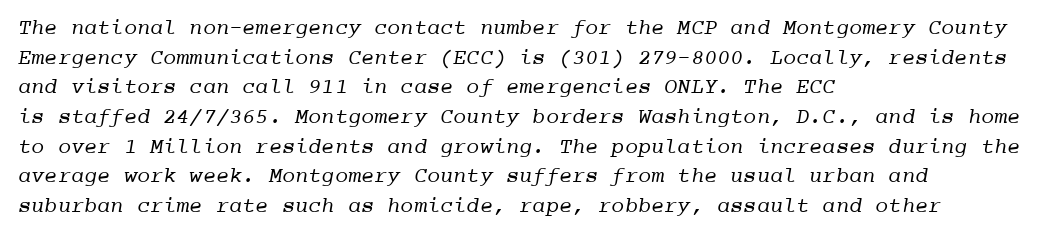
The image shows 22 px text type; set left-aligned, normal line spacing (1.35x), normal letter spacing, not underlined.
